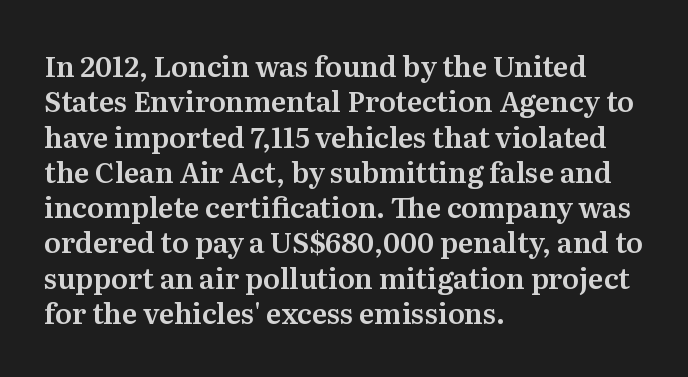
{"serif": "yes", "italic": "no", "width": "normal", "stroke_contrast": "medium", "x_height": "medium", "monospaced": "no", "underline": "no", "align": "left", "line_spacing": "normal", "line_spacing_ratio": 1.26, "letter_spacing": "normal", "letter_spacing_em": 0.0, "glyph_px": 28}
